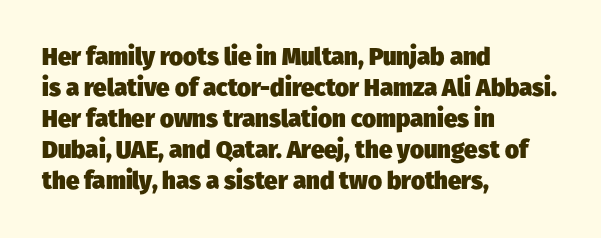
{"bold": "yes", "underline": "no", "align": "left", "line_spacing": "normal", "line_spacing_ratio": 1.29, "letter_spacing": "normal", "letter_spacing_em": 0.0, "glyph_px": 24}
